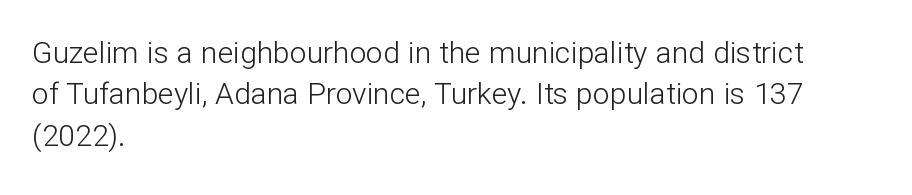
The image shows 30 px light sans-serif type, upright; set left-aligned, normal line spacing (1.38x), normal letter spacing, not underlined; low stroke contrast and a medium x-height.
